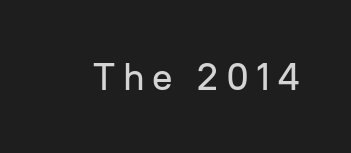
{"serif": "no", "italic": "no", "width": "normal", "stroke_contrast": "low", "x_height": "medium", "monospaced": "no", "underline": "no", "letter_spacing": "wide", "letter_spacing_em": 0.2, "glyph_px": 38}
